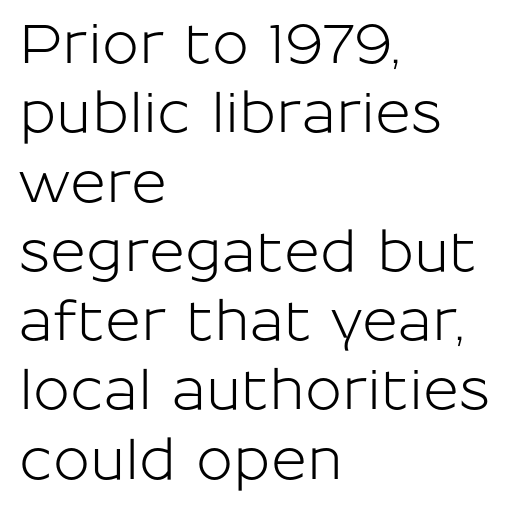
{"serif": "no", "italic": "no", "width": "normal", "stroke_contrast": "low", "x_height": "medium", "monospaced": "no", "underline": "no", "align": "left", "line_spacing": "normal", "line_spacing_ratio": 1.26, "letter_spacing": "normal", "letter_spacing_em": 0.0, "glyph_px": 55}
